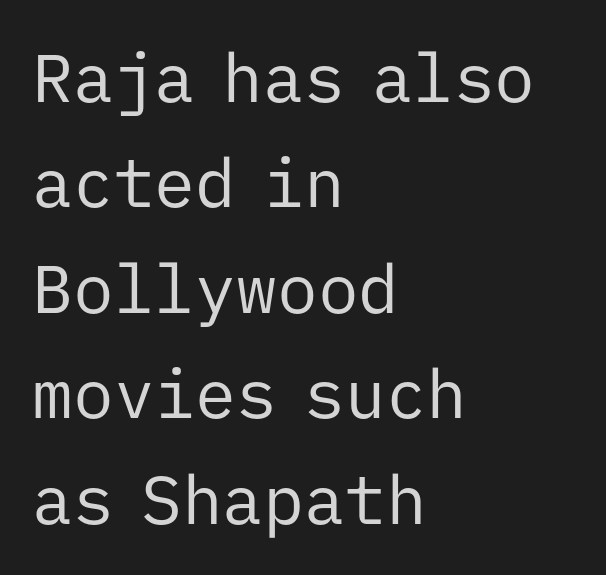
{"serif": "no", "italic": "no", "bold": "no", "weight": "regular", "width": "normal", "stroke_contrast": "low", "x_height": "medium", "monospaced": "yes", "underline": "no", "align": "left", "line_spacing": "normal", "line_spacing_ratio": 1.55, "letter_spacing": "normal", "letter_spacing_em": 0.0, "glyph_px": 68}
